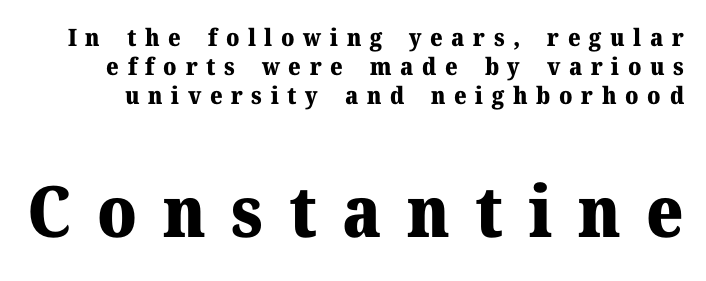
The image shows 71 px heavy serif type, upright; set line spacing 1.21x, unusually wide letter spacing (+0.36 em), not underlined; the second (bottom) block is 2.96x larger; medium stroke contrast and a medium x-height.
